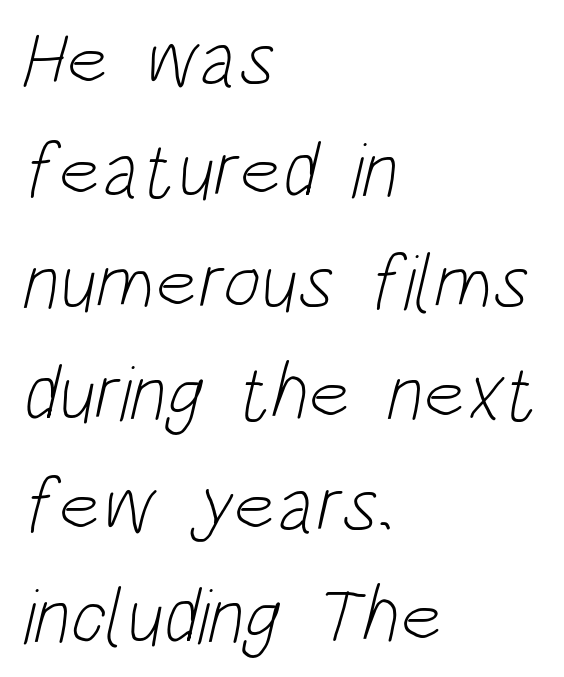
{"serif": "no", "bold": "no", "weight": "light", "width": "condensed", "stroke_contrast": "low", "x_height": "large", "monospaced": "no", "underline": "no", "align": "left", "line_spacing": "normal", "line_spacing_ratio": 1.41, "letter_spacing": "normal", "letter_spacing_em": 0.0, "glyph_px": 79}
